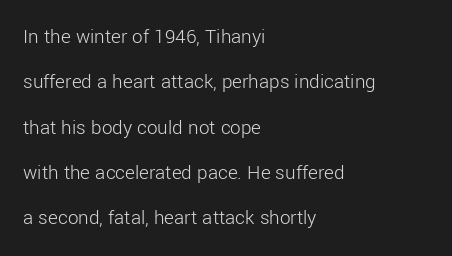
Q: Is the text bold? A: No.
Q: Is the text italic (slanted)? A: No, it is upright.
Q: Is the text underlined? A: No.
Q: How is the paragraph aligned? A: Left-aligned.
Q: Is the spacing between letters normal or unusually wide? A: Normal.
Q: Is the spacing between lines tight, normal or loose? A: Loose.
